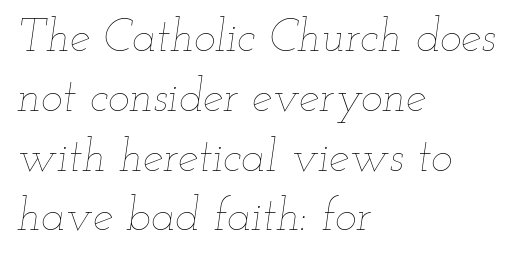
{"italic": "yes", "lean": "right", "slant_degrees": 12, "bold": "no", "weight": "thin", "width": "wide", "stroke_contrast": "low", "x_height": "small", "monospaced": "no", "underline": "no", "align": "left", "line_spacing": "normal", "line_spacing_ratio": 1.3, "letter_spacing": "normal", "letter_spacing_em": 0.0, "glyph_px": 46}
